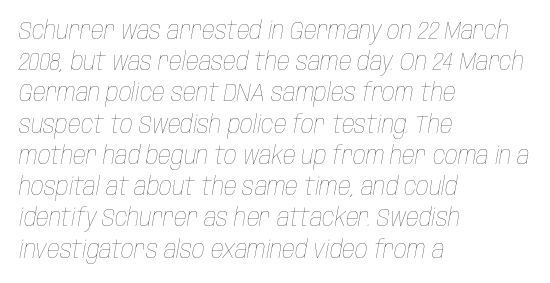
The image shows 25 px text type, italic (leaning right); set left-aligned, normal line spacing (1.25x), normal letter spacing, not underlined.
